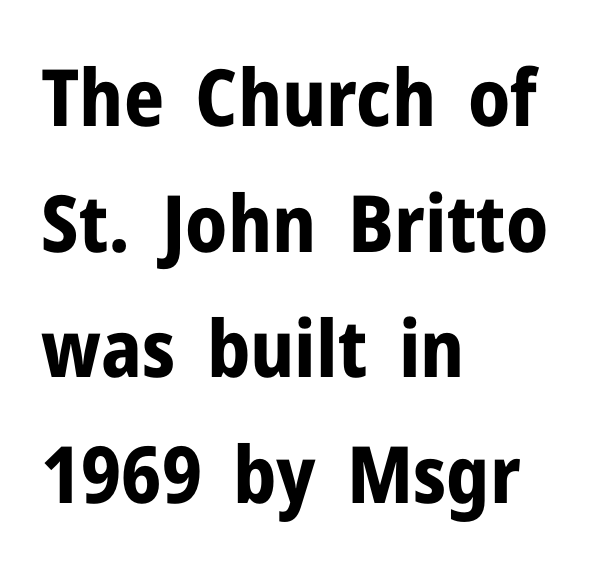
Q: Is the text bold? A: Yes.
Q: Is the text italic (slanted)? A: No, it is upright.
Q: Is the typeface a serif or a sans-serif typeface? A: Sans-serif.
Q: Is the text underlined? A: No.
Q: How is the paragraph aligned? A: Left-aligned.
Q: Is the spacing between letters normal or unusually wide? A: Normal.
Q: Is the spacing between lines tight, normal or loose? A: Normal.
Q: Width (condensed, normal, or wide)? A: Normal.
Q: Stroke contrast? A: Low.
Q: x-height? A: Medium.
Q: Monospaced? A: No.
